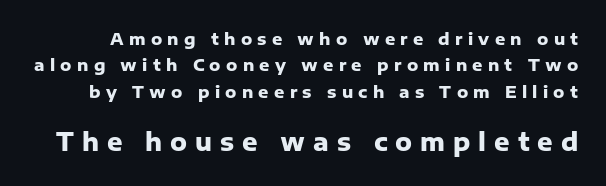
{"italic": "no", "bold": "yes", "underline": "no", "line_spacing": "normal", "line_spacing_ratio": 1.65, "letter_spacing": "wide", "letter_spacing_em": 0.33, "larger_block": "second", "size_ratio": 1.5, "glyph_px": 24}
